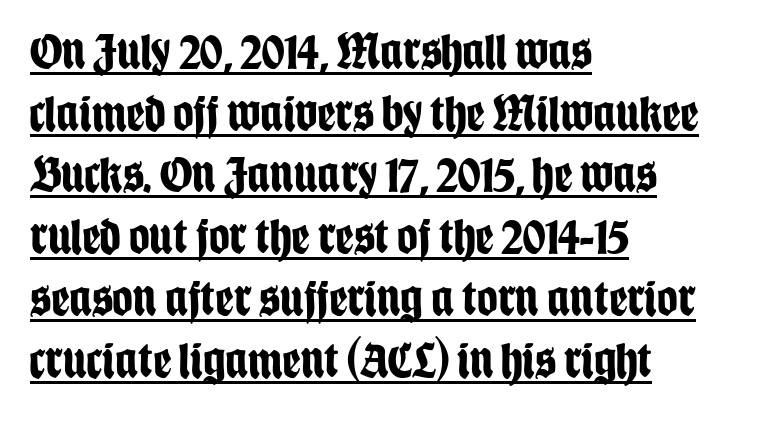
Typeset ragged right — the left edge is the straight one. Spacing between characters is what you'd get straight out of the box. Plenty of ink on the page — the face is bold. Characters remain perfectly vertical along every line. Typographically, this falls in the sans-serif category.
